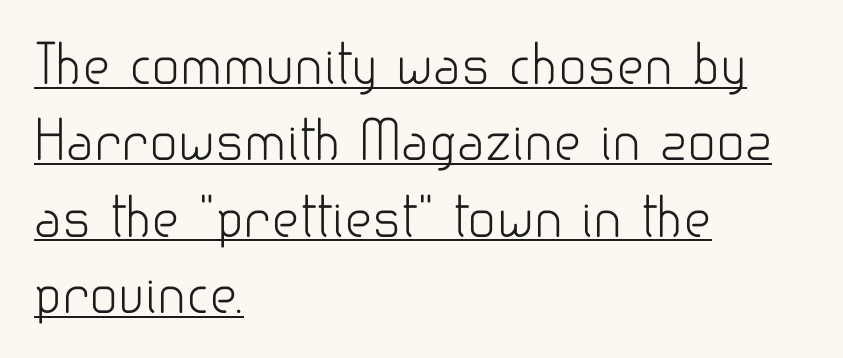
{"serif": "no", "italic": "no", "bold": "no", "weight": "light", "width": "normal", "stroke_contrast": "low", "x_height": "small", "monospaced": "no", "underline": "yes", "align": "left", "line_spacing": "normal", "line_spacing_ratio": 1.44, "letter_spacing": "normal", "letter_spacing_em": 0.0, "glyph_px": 53}
